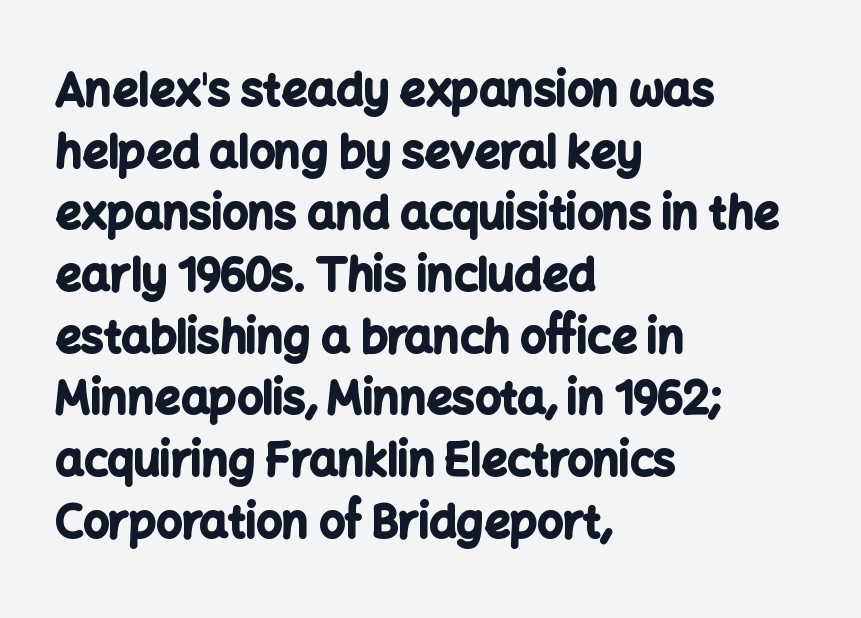
The image shows 45 px bold sans-serif type, upright; set left-aligned, normal line spacing (1.37x), normal letter spacing, not underlined; low stroke contrast and a medium x-height.
